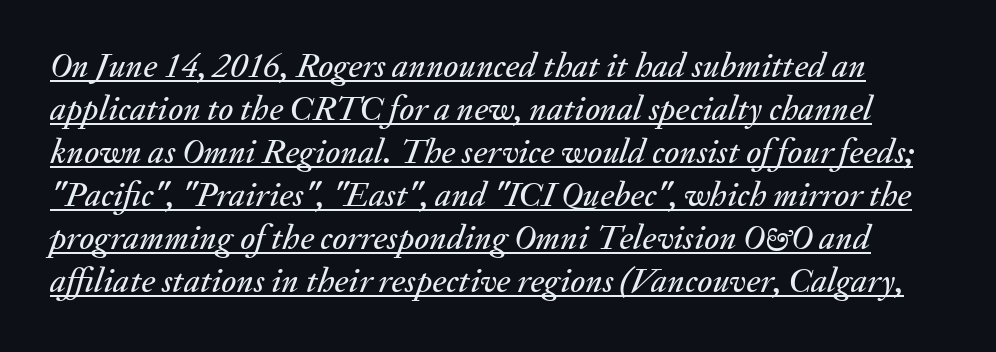
The image shows 35 px text type, italic (leaning right); set line spacing 1.23x, normal letter spacing, underlined; medium stroke contrast and a small x-height.
